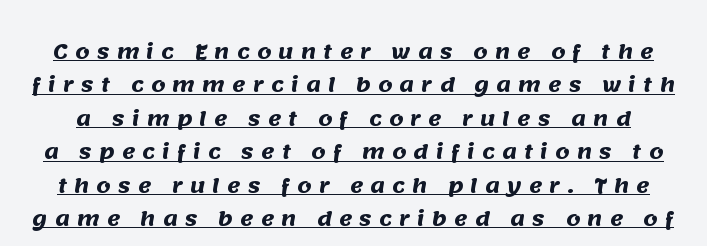
The image shows 20 px bold type; set normal line spacing (1.67x), unusually wide letter spacing (+0.36 em), underlined.
